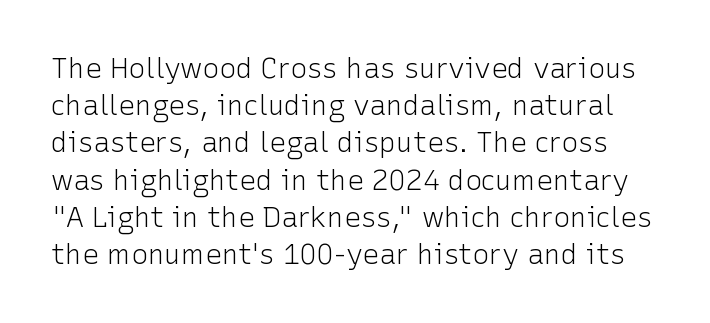
Q: Is the text bold? A: No.
Q: Is the text italic (slanted)? A: No, it is upright.
Q: Is the typeface a serif or a sans-serif typeface? A: Sans-serif.
Q: Is the text underlined? A: No.
Q: Is the spacing between letters normal or unusually wide? A: Normal.
Q: Is the spacing between lines tight, normal or loose? A: Normal.
Q: Width (condensed, normal, or wide)? A: Normal.
Q: Stroke contrast? A: Low.
Q: x-height? A: Medium.
Q: Monospaced? A: No.
